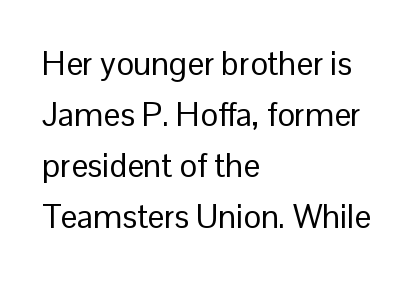
The image shows 33 px regular-weight sans-serif type, upright; set left-aligned, normal line spacing (1.55x), normal letter spacing, not underlined; low stroke contrast and a medium x-height.
